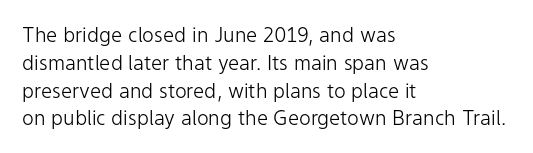
{"italic": "no", "bold": "no", "underline": "no", "align": "left", "line_spacing": "normal", "line_spacing_ratio": 1.39, "letter_spacing": "normal", "letter_spacing_em": 0.0, "glyph_px": 20}
